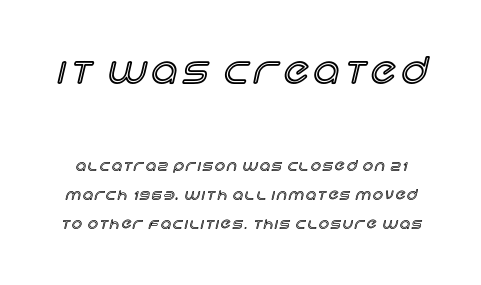
Q: Is the text italic (slanted)? A: Yes.
Q: Is the text underlined? A: No.
Q: Is the spacing between lines tight, normal or loose? A: Loose.
Q: Which block of text is set in a larger size, the first (top) or the second (bottom)? A: The first (top) one.
Q: Width (condensed, normal, or wide)? A: Normal.
Q: x-height? A: Large.
Q: Monospaced? A: No.
